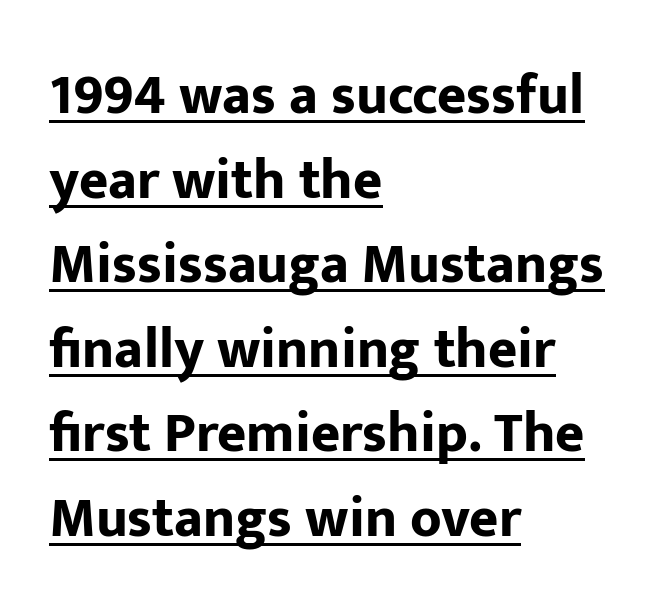
The designer went with a sans here, leaving each stem footless. Horizontally, the lines are justified to the leading edge only. Pretty heavy lettering here — definitely bold. Designer's note — italics off, roman on.
